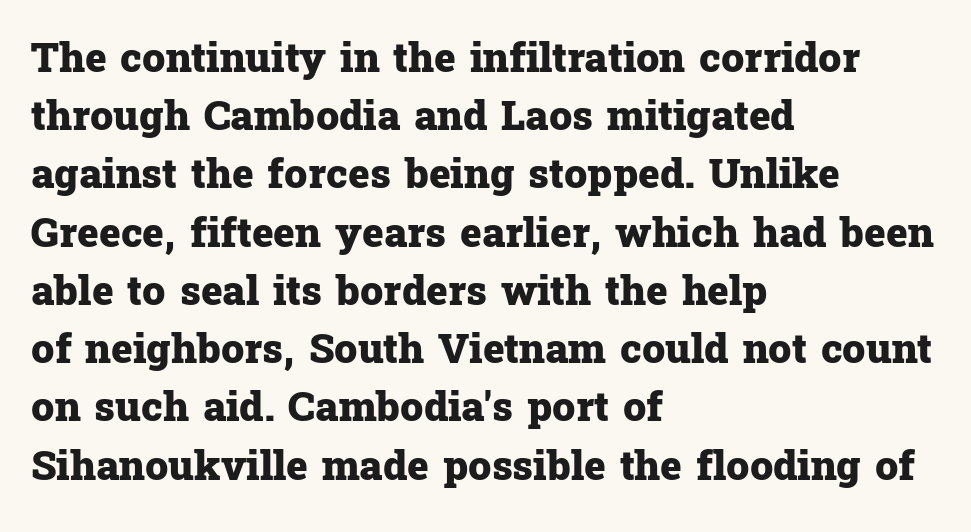
Q: Is the text bold? A: Yes.
Q: Is the text italic (slanted)? A: No, it is upright.
Q: Is the typeface a serif or a sans-serif typeface? A: Serif.
Q: Is the text underlined? A: No.
Q: How is the paragraph aligned? A: Left-aligned.
Q: Is the spacing between letters normal or unusually wide? A: Normal.
Q: Is the spacing between lines tight, normal or loose? A: Normal.
Q: Width (condensed, normal, or wide)? A: Normal.
Q: Stroke contrast? A: Low.
Q: x-height? A: Medium.
Q: Monospaced? A: No.
